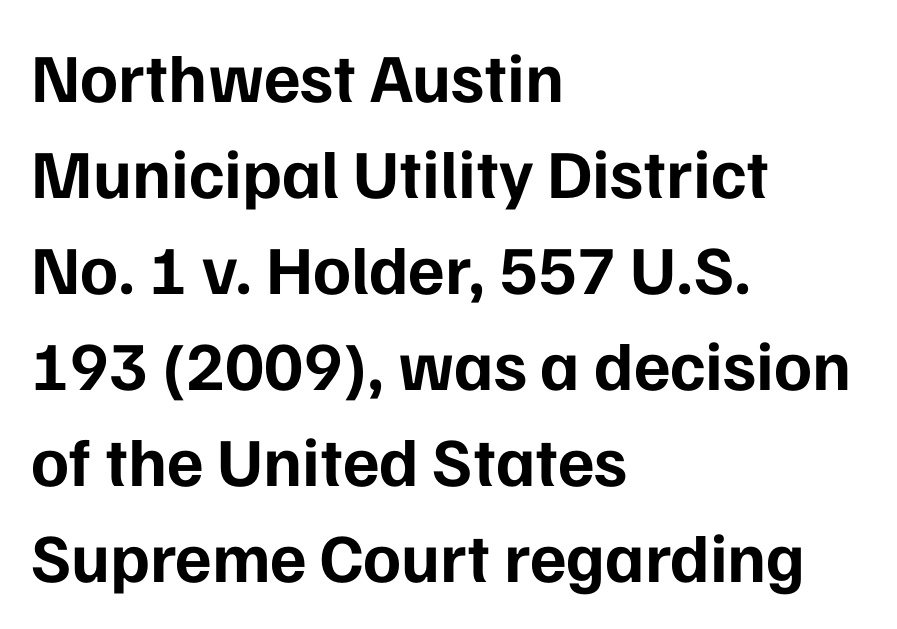
{"serif": "no", "italic": "no", "bold": "yes", "weight": "bold", "width": "normal", "stroke_contrast": "low", "x_height": "medium", "monospaced": "no", "underline": "no", "align": "left", "line_spacing": "normal", "line_spacing_ratio": 1.39, "letter_spacing": "normal", "letter_spacing_em": 0.0, "glyph_px": 69}
